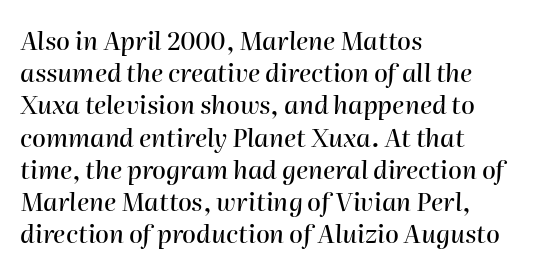
Q: Is the text italic (slanted)? A: Yes, it leans right by about 2 degrees.
Q: Is the text underlined? A: No.
Q: How is the paragraph aligned? A: Left-aligned.
Q: Is the spacing between letters normal or unusually wide? A: Normal.
Q: Is the spacing between lines tight, normal or loose? A: Normal.
